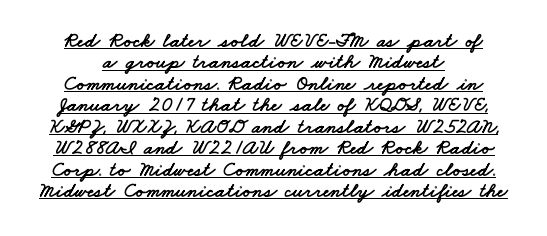
{"underline": "yes", "line_spacing": "tight", "line_spacing_ratio": 1.02, "letter_spacing": "normal", "letter_spacing_em": 0.0, "glyph_px": 21}
